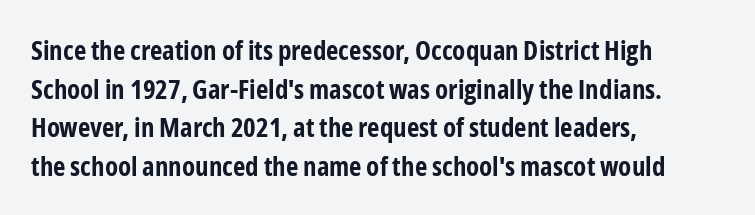
The image shows 27 px bold type, upright; set left-aligned, normal line spacing (1.43x), normal letter spacing, not underlined.
